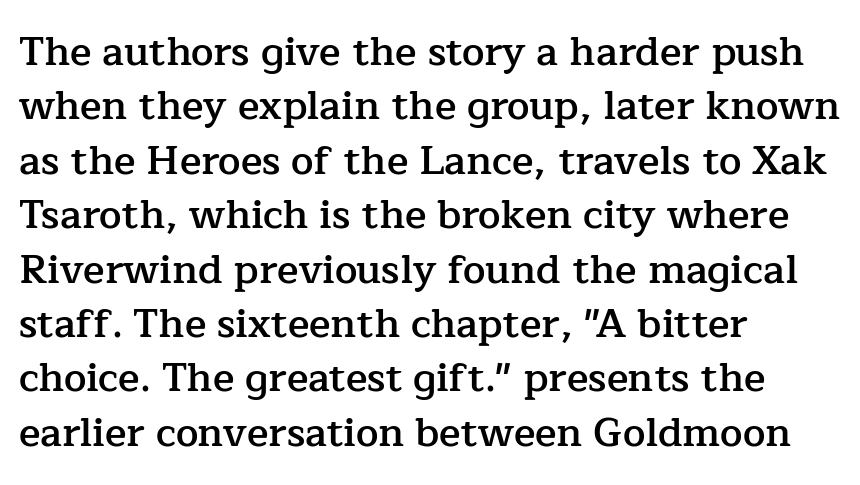
The image shows 40 px semibold serif type, upright; set left-aligned, normal line spacing (1.36x), normal letter spacing, not underlined; low stroke contrast and a medium x-height.
